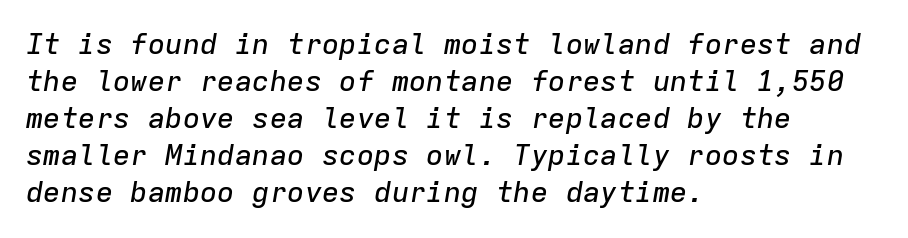
Does the leading feel generous? No, just average. One-word summary of the alignment: left. Glance below the letters and you will spot only blank space. These lines keep a tight, regular rhythm from letter to letter. Every character sits at an angle, as italics do. Here the designer chose a console-style face with uniform glyph widths.
